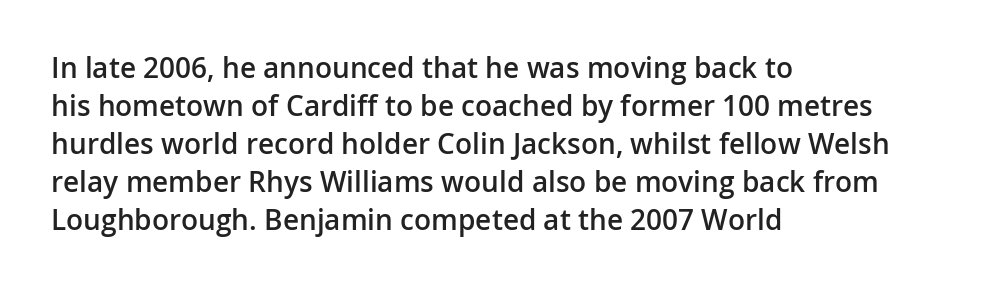
{"serif": "no", "italic": "no", "bold": "semi", "weight": "semibold", "width": "normal", "stroke_contrast": "low", "x_height": "medium", "monospaced": "no", "underline": "no", "align": "left", "line_spacing": "normal", "line_spacing_ratio": 1.36, "letter_spacing": "normal", "letter_spacing_em": 0.0, "glyph_px": 28}
